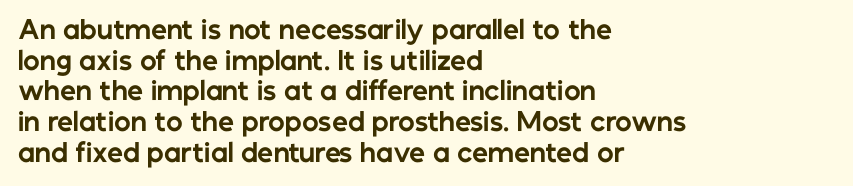
{"italic": "no", "bold": "yes", "underline": "no", "align": "left", "line_spacing_ratio": 1.23, "letter_spacing": "normal", "letter_spacing_em": 0.0, "glyph_px": 25}
